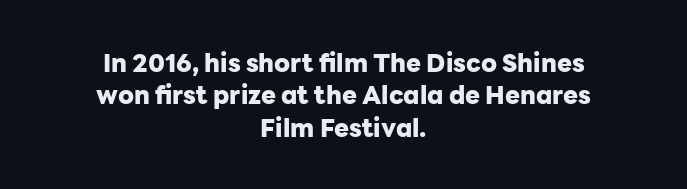
Notice how descenders clear the ascenders below comfortably — that's standard leading. Style check: upright. There is no visible air inserted between adjacent glyphs. The words here are not underlined. Notice how thick the strokes are: this is what a full bold looks like. Alignment: centered.
